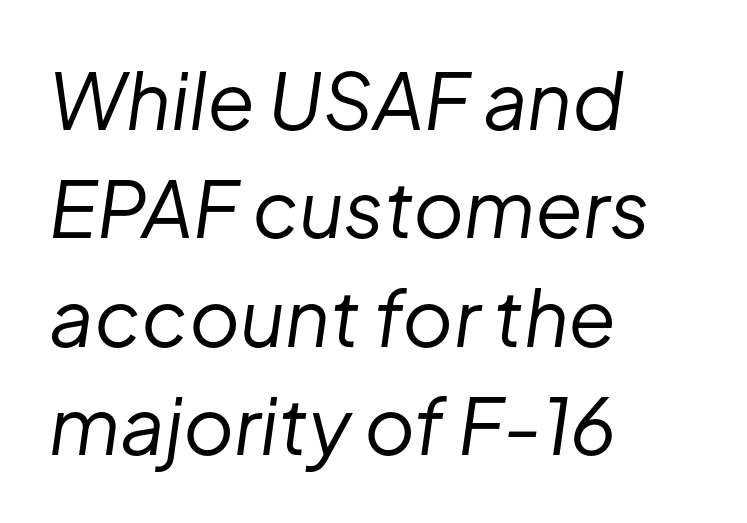
Q: Is the text bold? A: No.
Q: Is the text italic (slanted)? A: Yes, it leans right by about 8 degrees.
Q: Is the text underlined? A: No.
Q: How is the paragraph aligned? A: Left-aligned.
Q: Is the spacing between letters normal or unusually wide? A: Normal.
Q: Is the spacing between lines tight, normal or loose? A: Normal.
Q: Width (condensed, normal, or wide)? A: Normal.
Q: Stroke contrast? A: Low.
Q: x-height? A: Medium.
Q: Monospaced? A: No.
